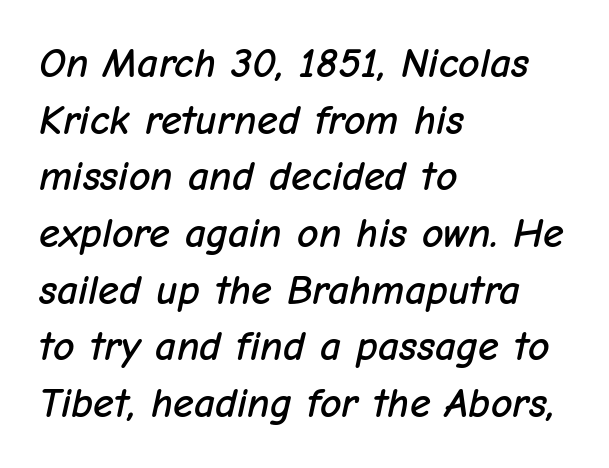
Anything drawn beneath the words? Only blank space. The font's italic variant was chosen for this text. Is this a fixed-width face? No — the glyphs have proportional, varying widths. Each word holds together tightly as a unit, with standard inter-letter gaps. Which margin do the lines hug? The left one — the right edge is uneven.
